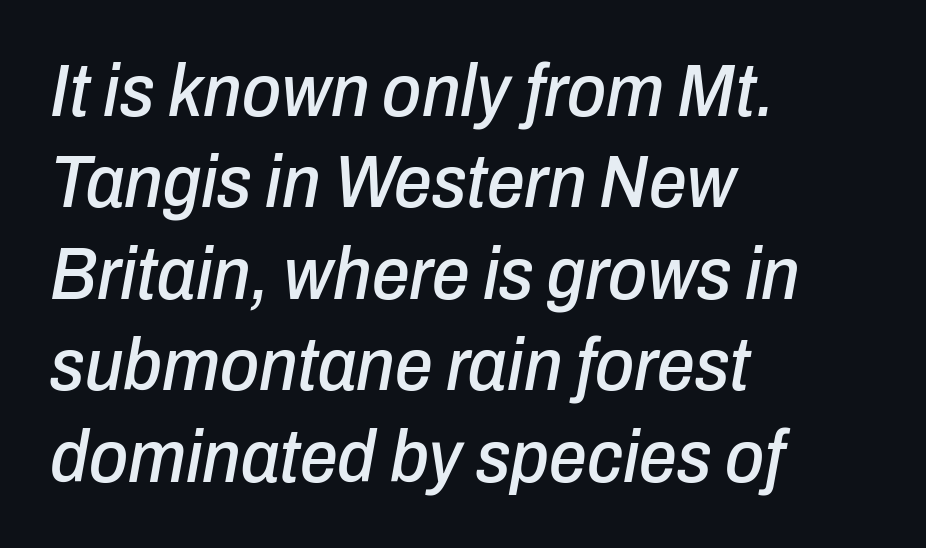
{"italic": "yes", "lean": "right", "slant_degrees": 10, "width": "condensed", "stroke_contrast": "low", "x_height": "medium", "monospaced": "no", "underline": "no", "align": "left", "line_spacing_ratio": 1.22, "letter_spacing": "normal", "letter_spacing_em": 0.0, "glyph_px": 75}
